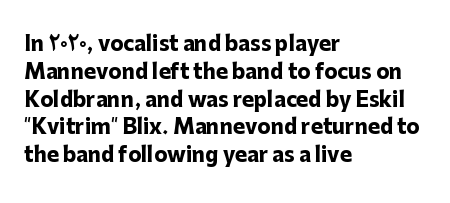
Is there any slant? The stems are plumb. Notice how thick the strokes are: this is what a full bold looks like. The vertical gap from one line to the next is medium. Leftover space on each line is placed entirely after the last word. The zone under the glyphs is completely vacant.
